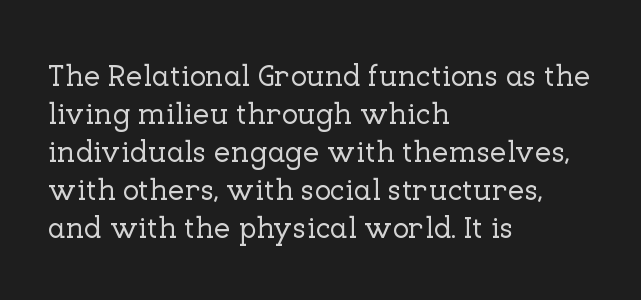
{"serif": "yes", "italic": "no", "width": "normal", "stroke_contrast": "low", "x_height": "medium", "monospaced": "no", "underline": "no", "align": "left", "line_spacing": "normal", "line_spacing_ratio": 1.27, "letter_spacing": "normal", "letter_spacing_em": 0.0, "glyph_px": 30}
